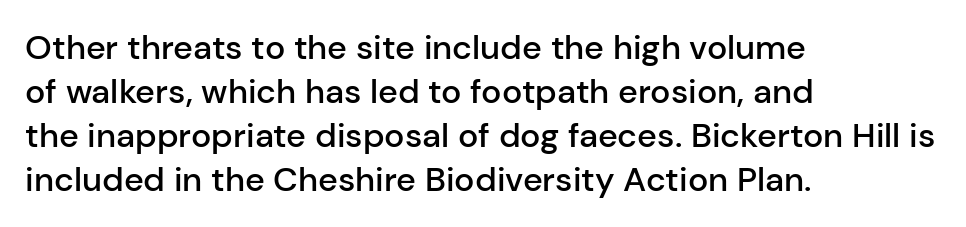
Q: Is the text bold? A: Semi-bold.
Q: Is the text italic (slanted)? A: No, it is upright.
Q: Is the typeface a serif or a sans-serif typeface? A: Sans-serif.
Q: Is the text underlined? A: No.
Q: How is the paragraph aligned? A: Left-aligned.
Q: Is the spacing between letters normal or unusually wide? A: Normal.
Q: Is the spacing between lines tight, normal or loose? A: Normal.
Q: Width (condensed, normal, or wide)? A: Normal.
Q: Stroke contrast? A: Low.
Q: x-height? A: Medium.
Q: Monospaced? A: No.
